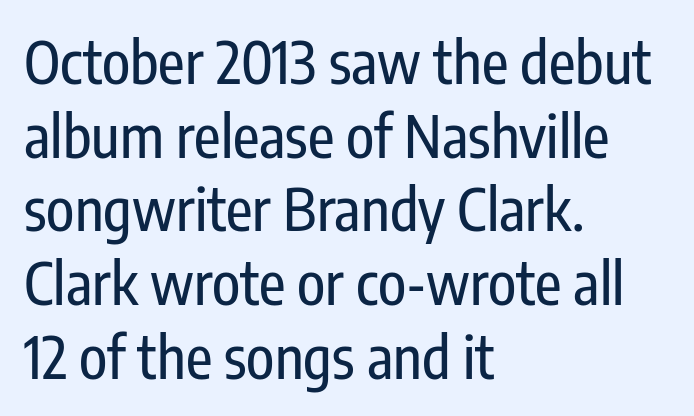
{"serif": "no", "italic": "no", "width": "condensed", "stroke_contrast": "low", "x_height": "medium", "monospaced": "no", "underline": "no", "align": "left", "line_spacing": "normal", "line_spacing_ratio": 1.27, "letter_spacing": "normal", "letter_spacing_em": 0.0, "glyph_px": 58}
